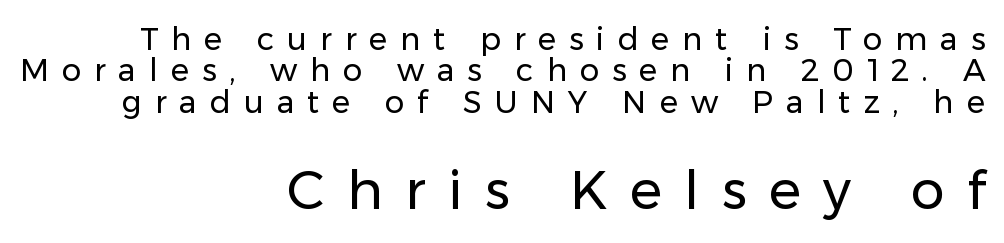
Is this a fixed-width face? No — the glyphs have proportional, varying widths. Regarding leading, the lines here are crowded together. Only glyphs here, with clear space below each row. No feet cap the strokes, marking this as sans-serif type. The paragraph shown leans on its right margin.
